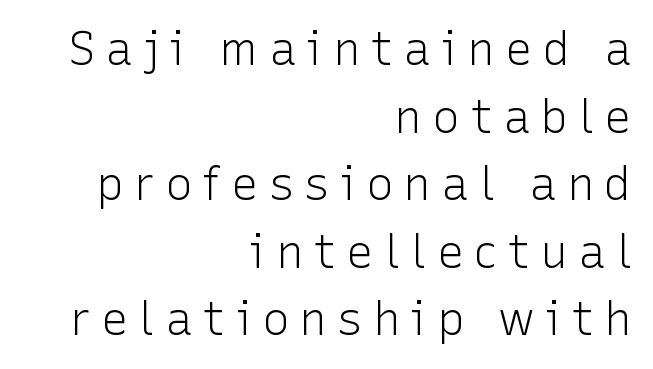
A sans-serif font was chosen for this passage. Layout note: lines flush right. Note the varied advance widths — an 'i' is clearly narrower than an 'm'. Substantial extra tracking has been applied to these lines.
